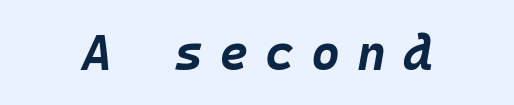
The image shows 50 px bold type, italic (leaning right), monospaced; set centered, unusually wide letter spacing (+0.33 em), not underlined; low stroke contrast and a large x-height.
